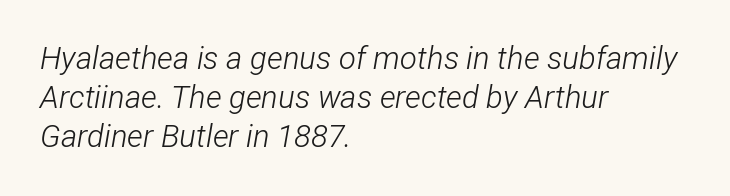
The image shows 31 px light, condensed type, italic (leaning right); set left-aligned, normal line spacing (1.26x), normal letter spacing, not underlined; low stroke contrast and a medium x-height.
